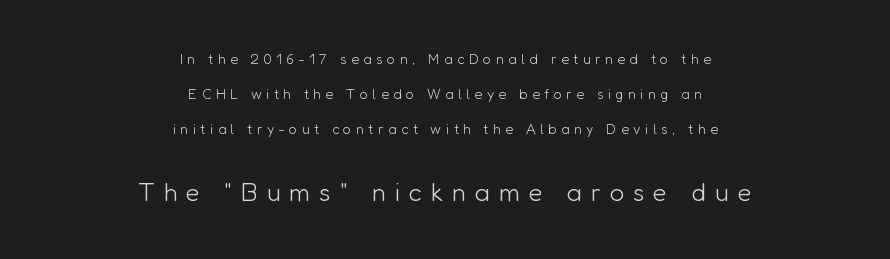
These lines were composed using upright roman letters. Is this a heavy cut? Hardly; it is regular or lighter. This rendering widens character spacing well past its baseline value. The lower block of text is set noticeably larger than the block above it.
